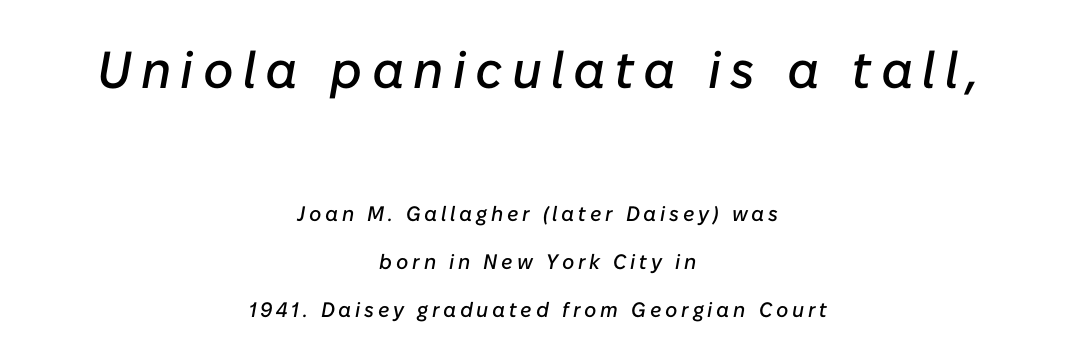
In terms of leading, this rendering errs on the spacious side. This sample has the flowing, uneven cadence of proportional lettering. Plain, unruled lines of type. Italic? Definitely — the glyphs are oblique.
